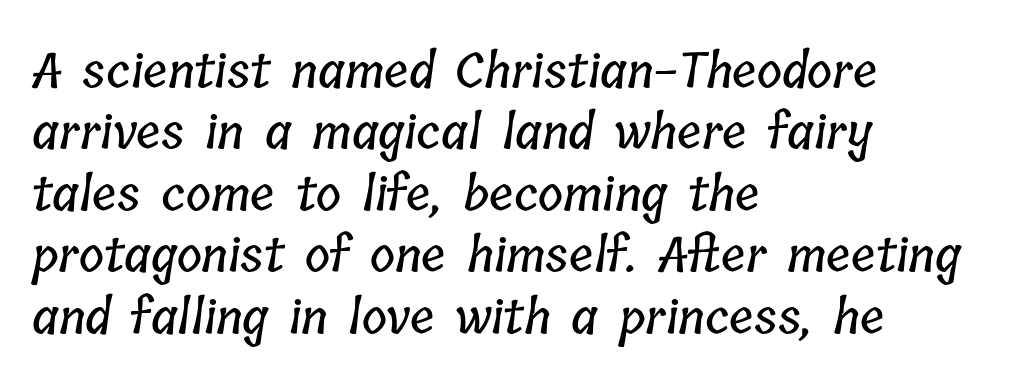
Q: Is the text underlined? A: No.
Q: How is the paragraph aligned? A: Left-aligned.
Q: Is the spacing between letters normal or unusually wide? A: Normal.
Q: Is the spacing between lines tight, normal or loose? A: Normal.
Q: Width (condensed, normal, or wide)? A: Condensed.
Q: Stroke contrast? A: Low.
Q: x-height? A: Medium.
Q: Monospaced? A: No.
